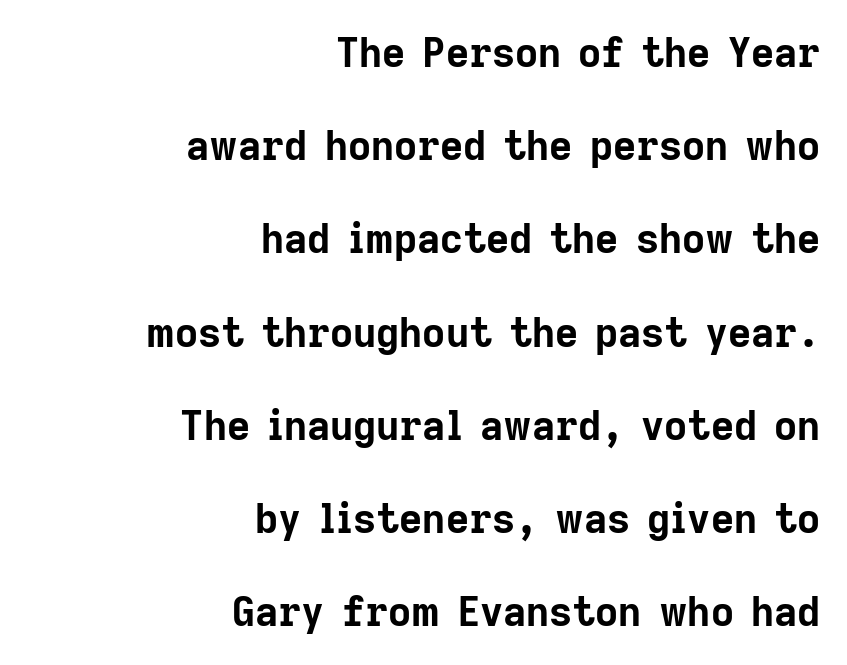
{"serif": "no", "italic": "no", "bold": "yes", "weight": "bold", "width": "normal", "stroke_contrast": "low", "x_height": "medium", "monospaced": "no", "underline": "no", "align": "right", "line_spacing": "loose", "line_spacing_ratio": 2.33, "letter_spacing": "normal", "letter_spacing_em": 0.0, "glyph_px": 40}
